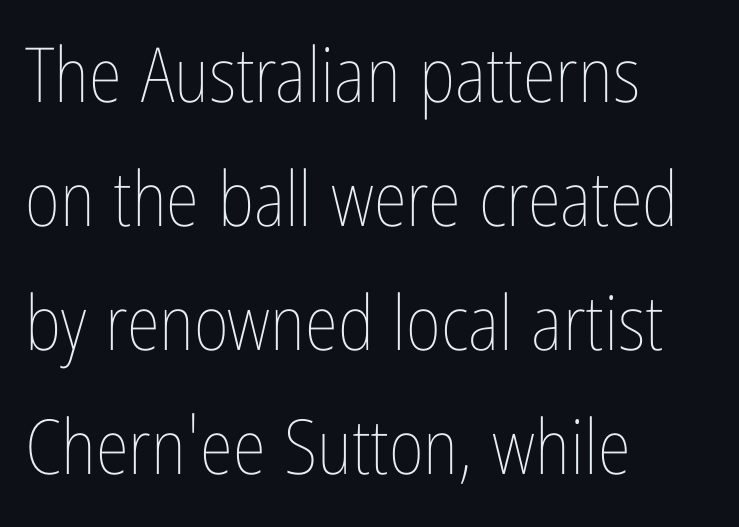
If you measured baseline to baseline, you'd find a middling distance. The foot of each line stays bare and open. One-word summary of the alignment: left. The letters sit at their default tracking, neither squeezed nor spread. The rendering uses natural spacing where letterforms have individual widths.
